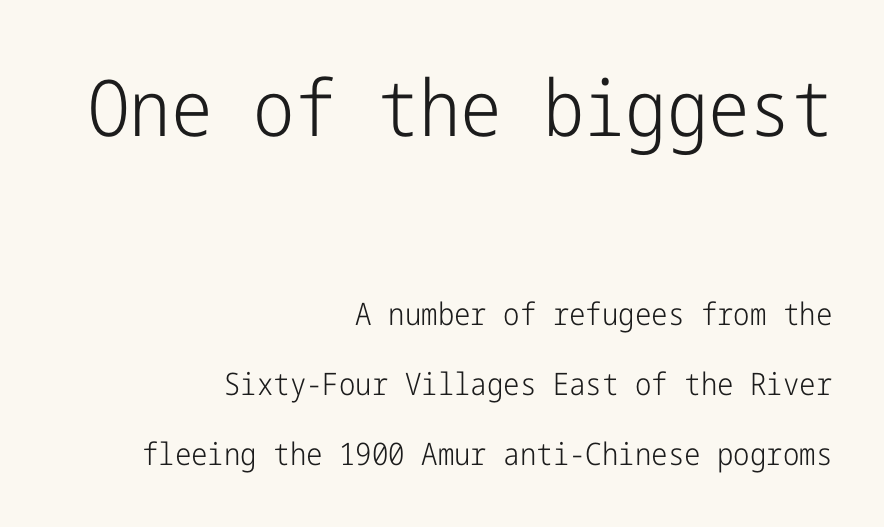
No italicization has been applied; the sample stays upright. Letter spacing: default. Is this a sans? Yes — the strokes have no serifs. The rendering uses a large line-height, opening up the rows. Weight class: somewhere from thin through regular.
